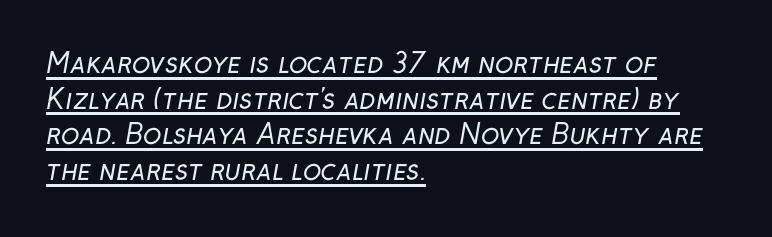
The lines sit at an ordinary, default distance from one another. Caption: multi-line text, flush left, ragged right. Is the type heavy? It reads as light-to-regular instead. Each line of the rendering has a horizontal stroke beneath the glyphs. Spacing between characters is what you'd get straight out of the box.
